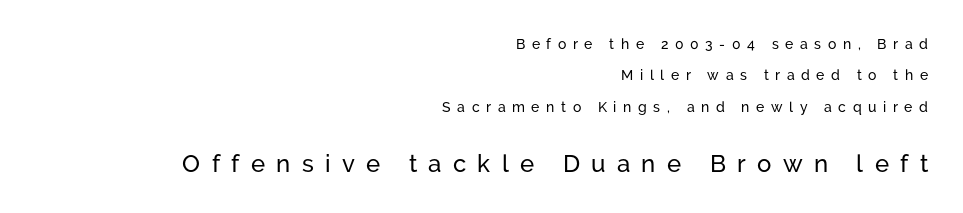
Q: Is the text italic (slanted)? A: No, it is upright.
Q: Is the text underlined? A: No.
Q: How is the paragraph aligned? A: Right-aligned.
Q: Is the spacing between letters normal or unusually wide? A: Unusually wide.
Q: Is the spacing between lines tight, normal or loose? A: Loose.
Q: Which block of text is set in a larger size, the first (top) or the second (bottom)? A: The second (bottom) one.
